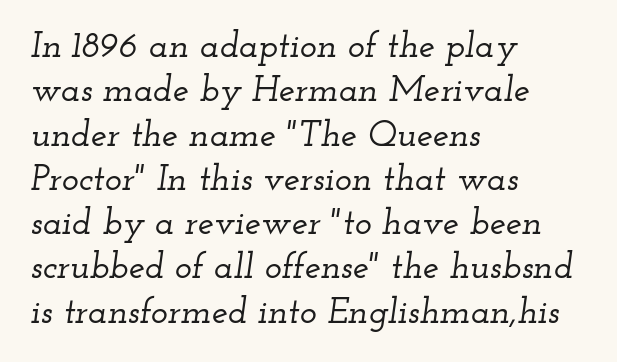
The font family rendered here belongs to the serif group. These lines are set flush left with a ragged right edge. The face used here has a pronounced slope to its letters. Beneath every word, the page is bare. The passage shown is typed in a proportional face where columns would drift. Tracking value appears to be zero — textbook default spacing.
